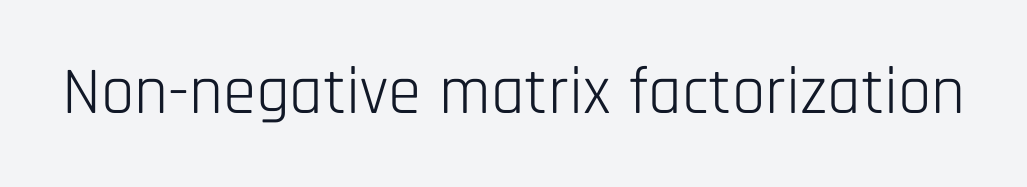
Q: Is the text bold? A: No.
Q: Is the text italic (slanted)? A: No, it is upright.
Q: Is the typeface a serif or a sans-serif typeface? A: Sans-serif.
Q: Is the text underlined? A: No.
Q: Is the spacing between letters normal or unusually wide? A: Normal.
Q: Width (condensed, normal, or wide)? A: Condensed.
Q: Stroke contrast? A: Low.
Q: x-height? A: Large.
Q: Monospaced? A: No.
